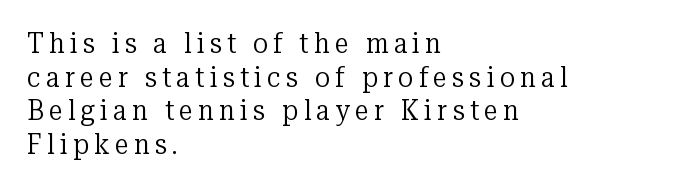
{"serif": "yes", "italic": "no", "bold": "no", "weight": "regular", "width": "normal", "stroke_contrast": "low", "x_height": "medium", "monospaced": "no", "underline": "no", "align": "left", "line_spacing_ratio": 1.2, "glyph_px": 28}
